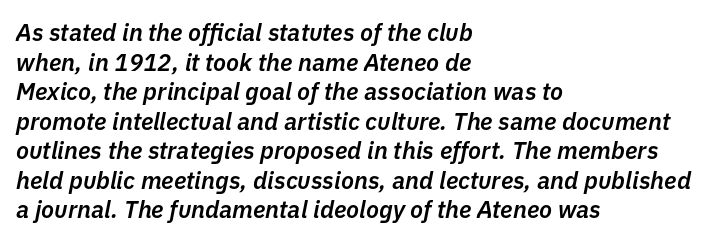
{"italic": "yes", "lean": "right", "slant_degrees": 11, "bold": "semi", "underline": "no", "align": "left", "line_spacing_ratio": 1.23, "letter_spacing": "normal", "letter_spacing_em": 0.0, "glyph_px": 24}
